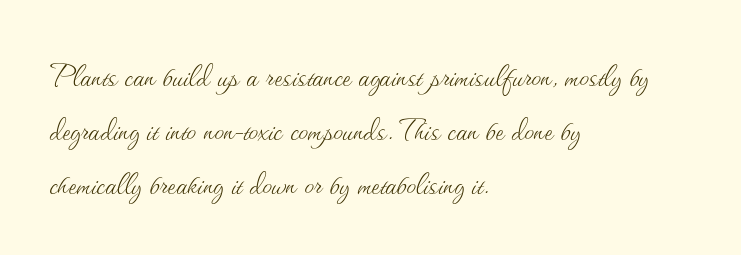
Summary of vertical rhythm: regular, with standard interline spacing. The glyphs are unaccompanied by any horizontal stroke below them. Which margin do the lines hug? The left one — the right edge is uneven. The font sits on the lighter half of the weight spectrum, regular included.
